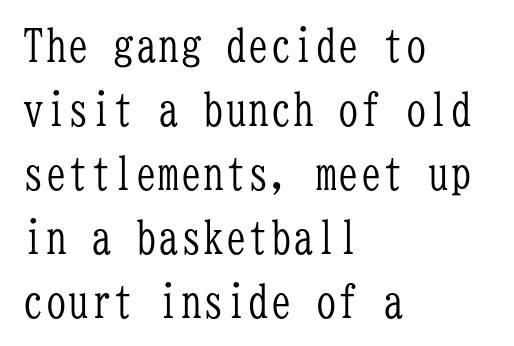
{"serif": "yes", "italic": "no", "bold": "no", "weight": "light", "width": "condensed", "stroke_contrast": "low", "x_height": "medium", "monospaced": "yes", "underline": "no", "align": "left", "line_spacing": "normal", "line_spacing_ratio": 1.42, "letter_spacing": "normal", "letter_spacing_em": 0.0, "glyph_px": 45}
